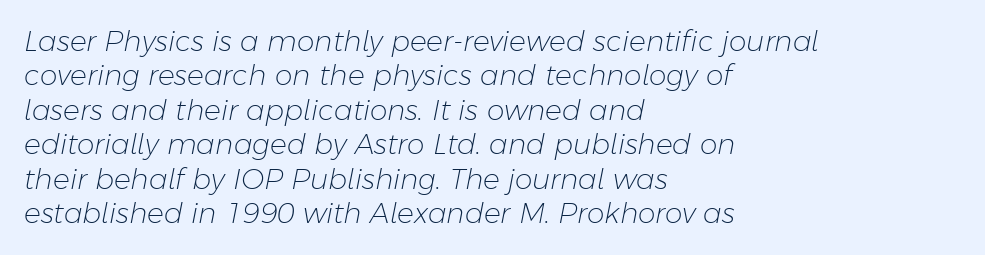
No chunkiness to these letters — they're not bold. Emphasis-style slanted type is in use. Clear beneath every line of the passage. Short and long lines alike share a common starting point at left. In terms of letterspacing, this is plain default setting.
